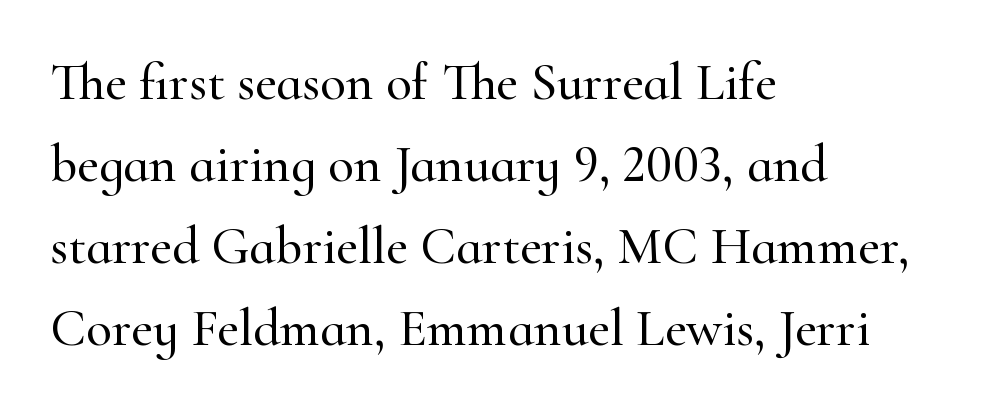
The image shows 53 px serif type, upright; set left-aligned, normal line spacing (1.55x), normal letter spacing, not underlined; high stroke contrast and a small x-height.
